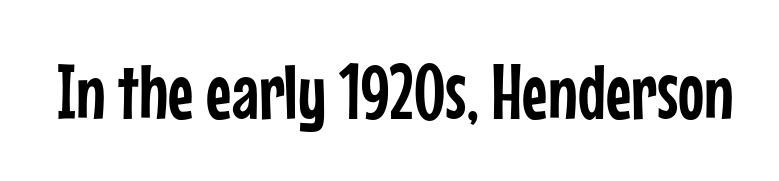
These lines are rendered in a variable-pitch font. These lines keep a tight, regular rhythm from letter to letter. Typographically, this falls in the sans-serif category. This is roman type, the default non-slanted kind. Plain, unruled lines of type.
